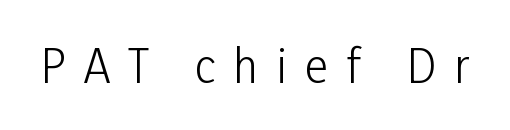
The weight tops out at a normal text grade. Tracking here is generous; glyphs stand well apart from one another. Honestly, there is no underline to notice here at all. Characters remain perfectly vertical along every line.
